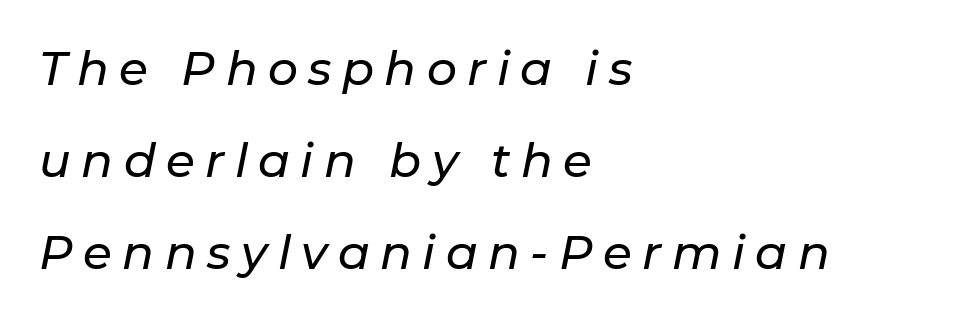
{"italic": "yes", "lean": "right", "slant_degrees": 11, "width": "normal", "stroke_contrast": "low", "x_height": "medium", "monospaced": "no", "underline": "no", "align": "left", "line_spacing": "loose", "line_spacing_ratio": 1.96, "letter_spacing": "wide", "letter_spacing_em": 0.22, "glyph_px": 47}
